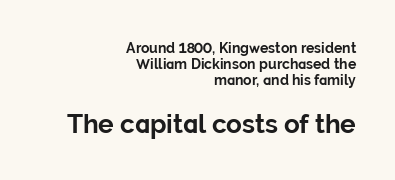
The image shows 26 px bold type, upright; set right-aligned, tight line spacing (1.15x), normal letter spacing, not underlined; the second (bottom) block is 1.86x larger.
